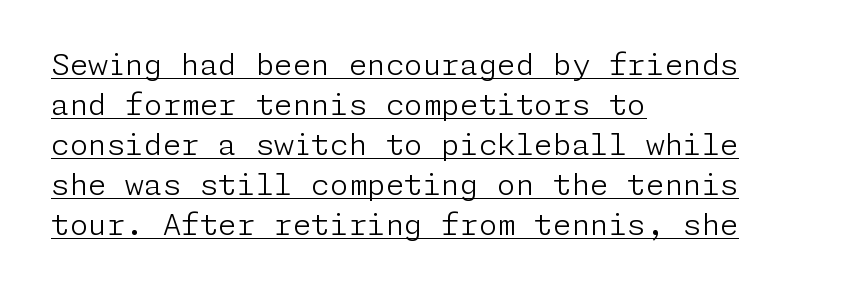
The image shows 30 px light sans-serif type, upright; set left-aligned, normal line spacing (1.33x), normal letter spacing, underlined; low stroke contrast and a medium x-height.
